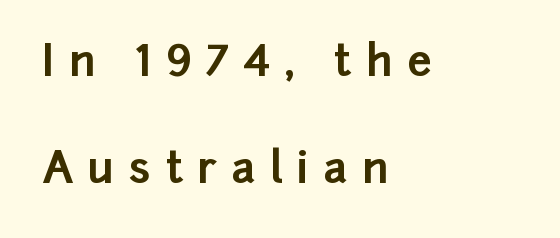
{"serif": "no", "italic": "no", "bold": "yes", "weight": "bold", "width": "normal", "stroke_contrast": "low", "x_height": "medium", "monospaced": "no", "underline": "no", "align": "left", "line_spacing": "loose", "line_spacing_ratio": 2.49, "letter_spacing": "wide", "letter_spacing_em": 0.34, "glyph_px": 43}
